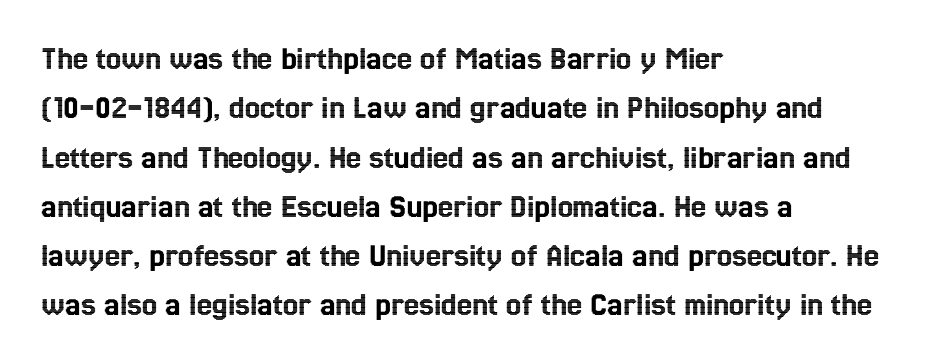
The image shows 34 px condensed type, upright; set left-aligned, normal line spacing (1.45x), normal letter spacing, not underlined; a medium x-height.
